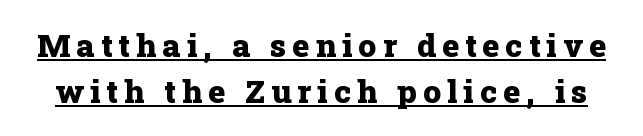
A normal amount of white space separates one row of letters from the next. Proportional: the letters do not fall into vertical columns. Tall strokes in this sample are plumb rather than angled. You'd pick this weight for a headline — it's a proper bold.
